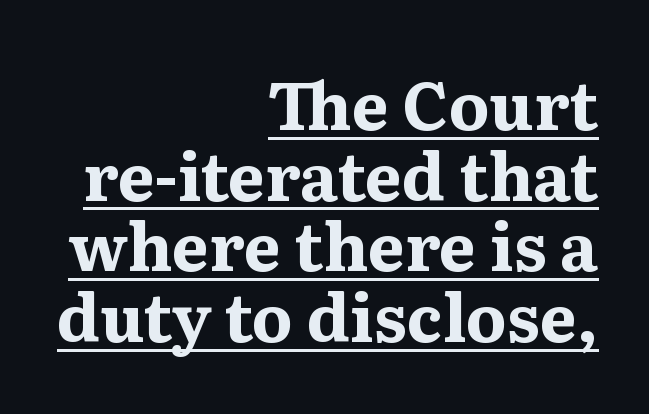
Q: Is the text bold? A: Yes.
Q: Is the text italic (slanted)? A: No, it is upright.
Q: Is the typeface a serif or a sans-serif typeface? A: Serif.
Q: Is the text underlined? A: Yes.
Q: How is the paragraph aligned? A: Right-aligned.
Q: Is the spacing between letters normal or unusually wide? A: Normal.
Q: Is the spacing between lines tight, normal or loose? A: Tight.
Q: Width (condensed, normal, or wide)? A: Normal.
Q: Stroke contrast? A: Medium.
Q: x-height? A: Medium.
Q: Monospaced? A: No.
